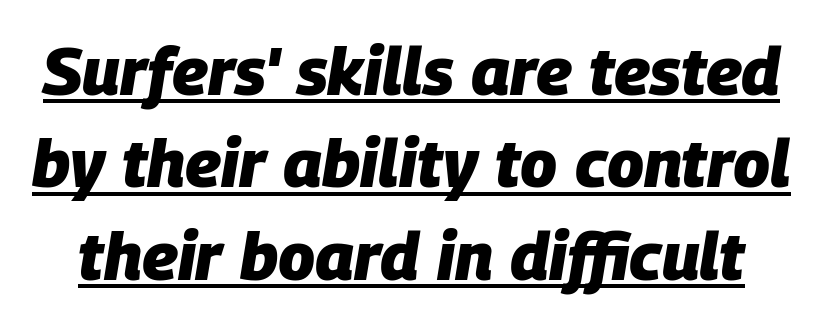
Q: Is the text bold? A: Yes.
Q: Is the text italic (slanted)? A: Yes, it leans right by about 9 degrees.
Q: Is the text underlined? A: Yes.
Q: Is the spacing between letters normal or unusually wide? A: Normal.
Q: Is the spacing between lines tight, normal or loose? A: Normal.
Q: Width (condensed, normal, or wide)? A: Normal.
Q: Stroke contrast? A: Low.
Q: x-height? A: Large.
Q: Monospaced? A: No.
